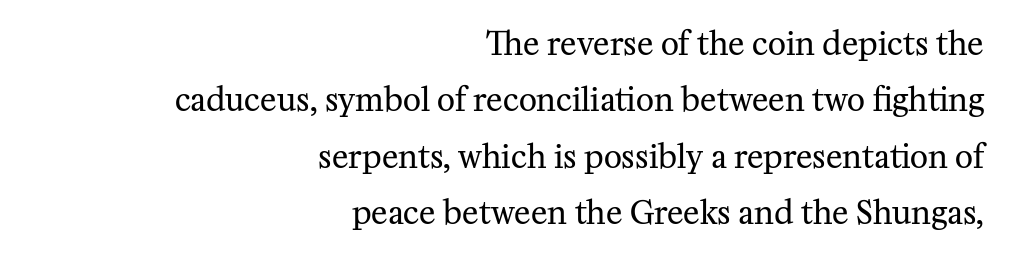
{"serif": "yes", "italic": "no", "bold": "no", "weight": "regular", "width": "normal", "stroke_contrast": "medium", "x_height": "medium", "monospaced": "no", "underline": "no", "align": "right", "line_spacing_ratio": 1.82, "letter_spacing": "normal", "letter_spacing_em": 0.0, "glyph_px": 31}
